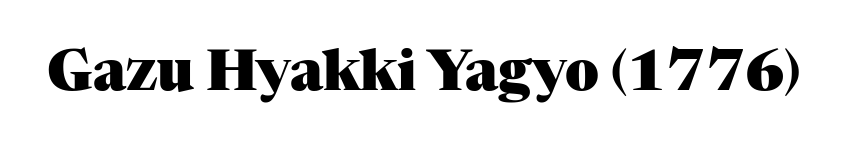
The foot of each line stays bare and open. Type style note: has serifs. The typography opts for an upright posture over an oblique one. Students, note that the glyphs here touch the page at normal intervals. A full-strength bold gives these letters their thick strokes. Spacing verdict: proportional, widths tailored to each character.
